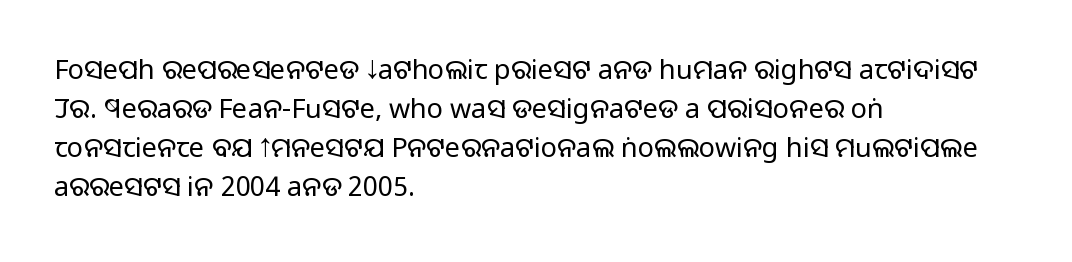
The image shows 27 px text type, upright; set left-aligned, normal line spacing (1.44x), normal letter spacing, not underlined.
